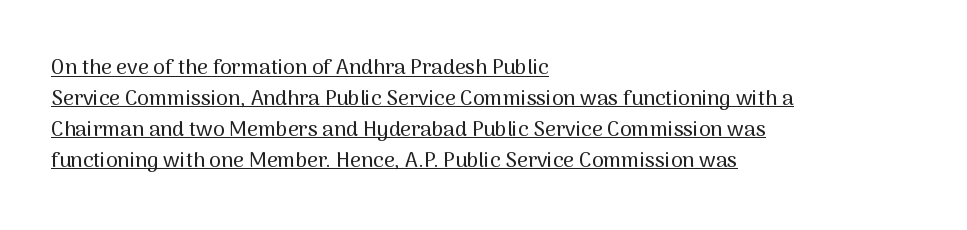
Compared with a centered layout, this one pins lines to the left instead. The type sits square on the baseline with zero lean. This block has exactly the height ordinary leading produces. Somebody hit Ctrl+U on this one — the words are underlined.
